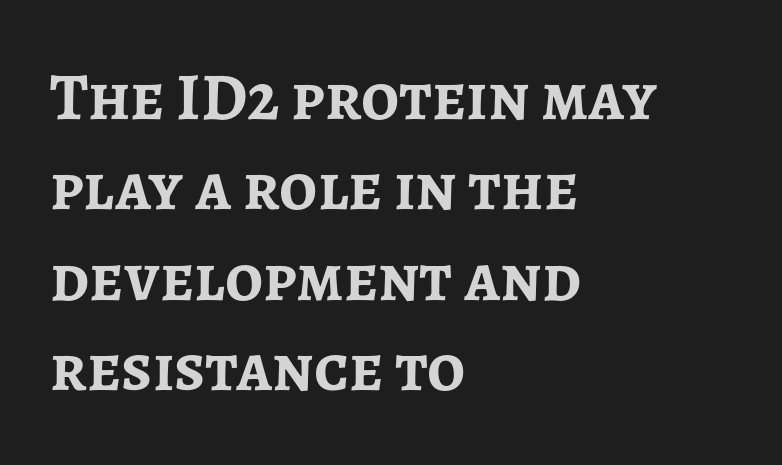
{"serif": "no", "italic": "no", "bold": "yes", "weight": "semibold", "width": "normal", "stroke_contrast": "low", "x_height": "medium", "monospaced": "no", "underline": "no", "align": "left", "line_spacing": "normal", "line_spacing_ratio": 1.35, "letter_spacing": "normal", "letter_spacing_em": 0.0, "glyph_px": 67}
